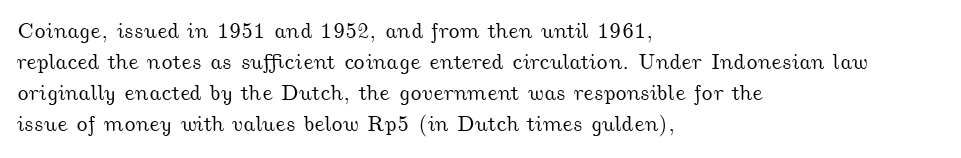
The image shows 22 px text type; set left-aligned, normal line spacing (1.41x), normal letter spacing, not underlined.
